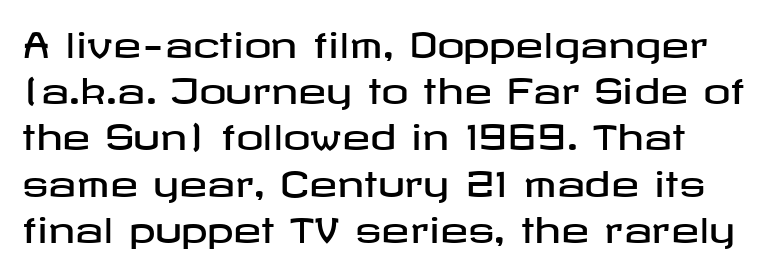
Vertical strokes here are truly vertical. These lines sit exactly where default settings would place them. Tracking here is standard; glyphs follow each other at the usual distance. Check under the words: just untouched page. This sample uses a sans-serif face.
